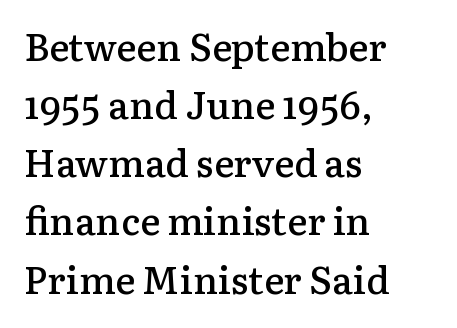
This sample uses a serif face. The rendering uses natural spacing where letterforms have individual widths. This sample uses plain, unmodified letter spacing. This block has exactly the height ordinary leading produces.
